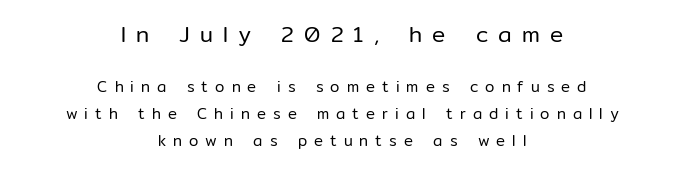
Observe the wide spacing: letters keep a clear distance from each other. Type without underlining. When letters stand straight like this, we call the style roman or upright. In this sample the first text group is rendered at the bigger scale. Teacher's note: observe the equal gaps on both sides — that is centered alignment. The passage shown is not bold in any degree.
